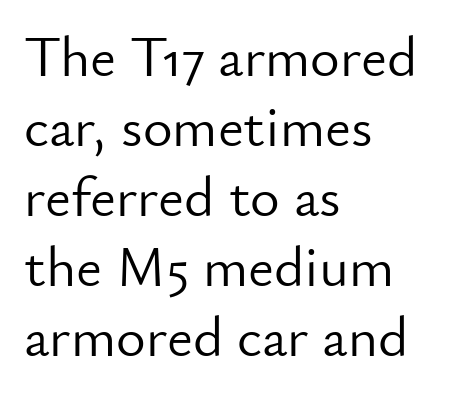
The image shows 57 px light sans-serif type, upright; set left-aligned, line spacing 1.23x, normal letter spacing, not underlined; low stroke contrast and a small x-height.
